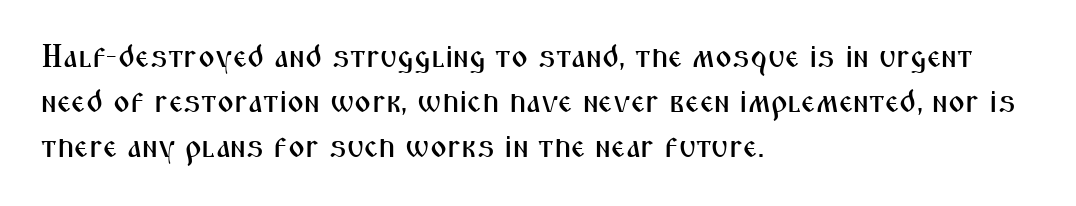
The paragraph shown leans on its left margin. Quick note: underline off. One glance says typical: line gaps are just what's usual. Every character sits straight up, as roman type does.
